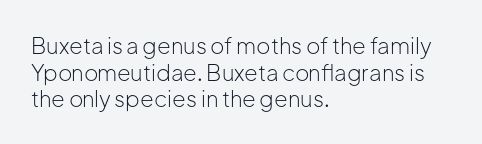
{"italic": "no", "bold": "no", "underline": "no", "align": "left", "line_spacing_ratio": 1.21, "letter_spacing": "normal", "letter_spacing_em": 0.0, "glyph_px": 22}
